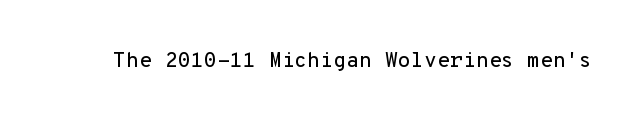
The image shows 21 px text type, upright; set normal letter spacing, not underlined.
